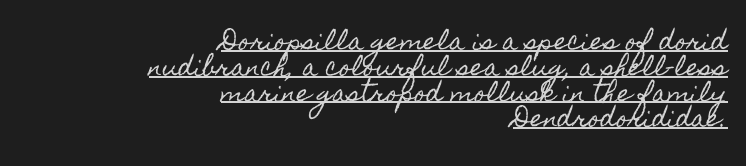
The lines in this sample share a right terminus and differ only in where they begin. This sample uses plain, unmodified letter spacing. This rendering features underlined lettering.
